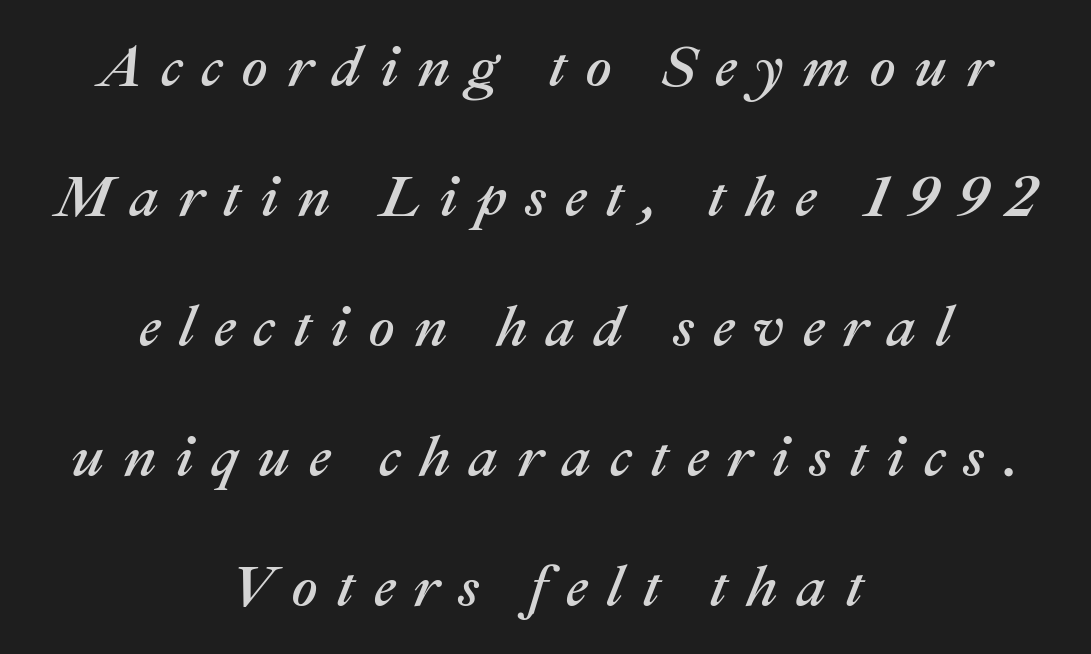
{"italic": "yes", "lean": "right", "slant_degrees": 22, "width": "normal", "stroke_contrast": "medium", "x_height": "medium", "monospaced": "no", "underline": "no", "align": "center", "line_spacing": "loose", "line_spacing_ratio": 2.24, "letter_spacing": "wide", "letter_spacing_em": 0.32, "glyph_px": 58}
